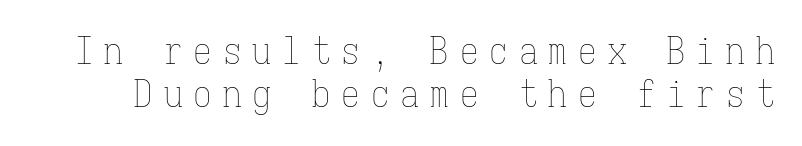
Q: Is the text bold? A: No.
Q: Is the text italic (slanted)? A: No, it is upright.
Q: Is the text underlined? A: No.
Q: Is the spacing between letters normal or unusually wide? A: Unusually wide.
Q: Width (condensed, normal, or wide)? A: Condensed.
Q: Stroke contrast? A: Low.
Q: x-height? A: Medium.
Q: Monospaced? A: Yes.
